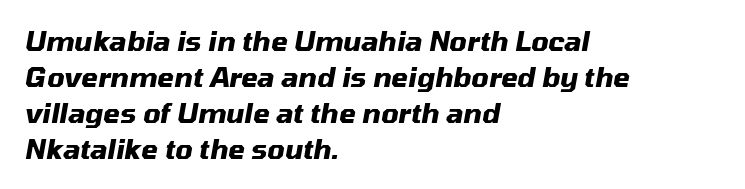
{"italic": "yes", "lean": "right", "slant_degrees": 10, "bold": "yes", "underline": "no", "align": "left", "line_spacing": "normal", "line_spacing_ratio": 1.33, "letter_spacing": "normal", "letter_spacing_em": 0.0, "glyph_px": 27}
